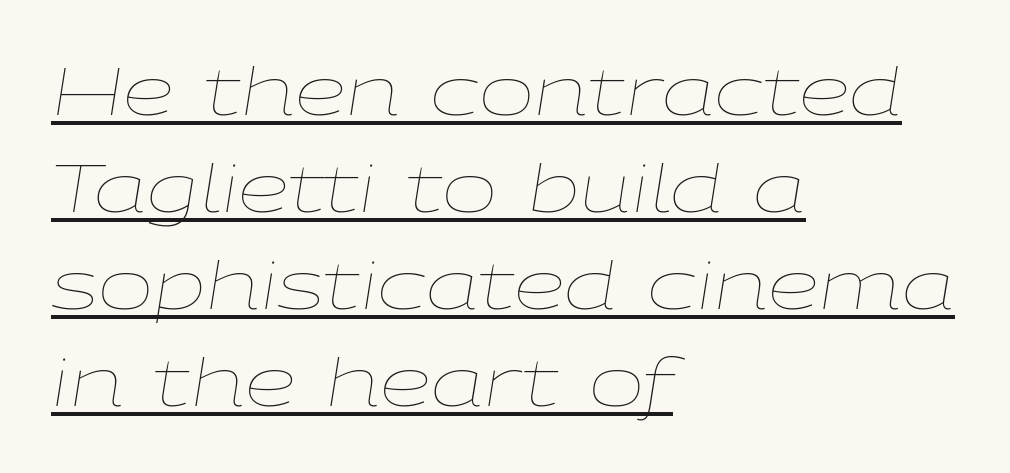
The image shows 66 px thin, wide type, italic (leaning right); set left-aligned, normal line spacing (1.47x), normal letter spacing, underlined; low stroke contrast and a medium x-height.
